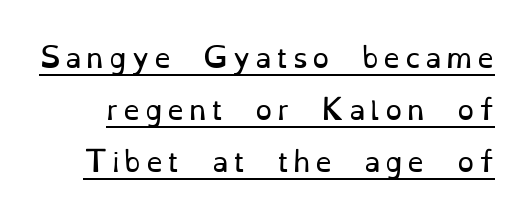
Q: Is the text bold? A: No.
Q: Is the text italic (slanted)? A: No, it is upright.
Q: Is the text underlined? A: Yes.
Q: Is the spacing between lines tight, normal or loose? A: Loose.
